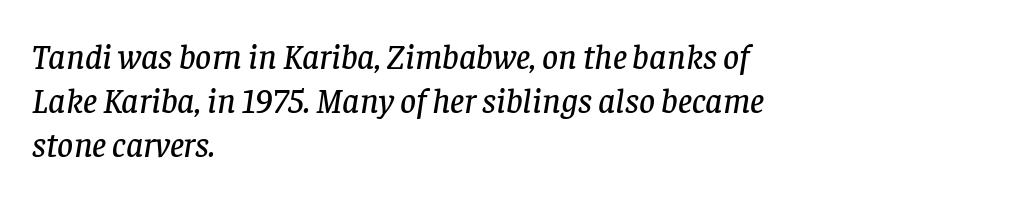
The designer left line spacing at the default. When letters slant like this, we call the style italic. The glyphs in this specimen are seriffed. You could not count columns in this text — the font is proportionally spaced.
